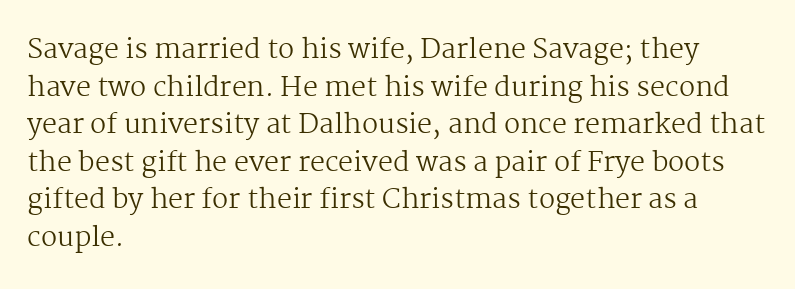
Q: Is the text bold? A: No.
Q: Is the text italic (slanted)? A: No, it is upright.
Q: Is the text underlined? A: No.
Q: How is the paragraph aligned? A: Left-aligned.
Q: Is the spacing between letters normal or unusually wide? A: Normal.
Q: Is the spacing between lines tight, normal or loose? A: Normal.
